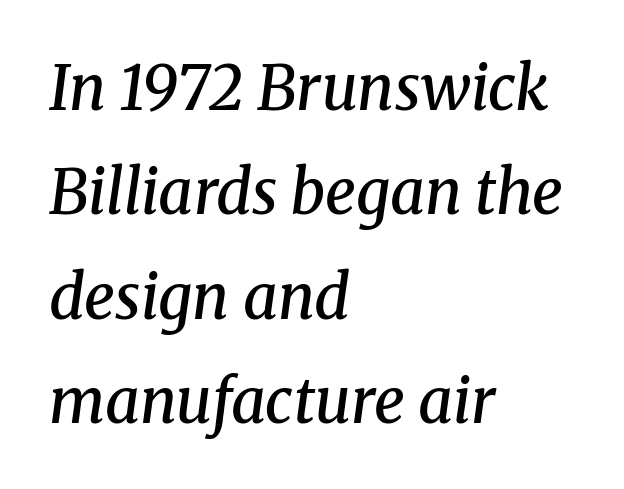
Reading down the block, your eye returns to a fixed left position each line. The whole block is typeset with a tilt. Every letter is mildly thick-stroked: semibold rather than bold. The passage shown is typeset with a serif family. How are the letters spaced? Ordinarily, with no added tracking. Has an underline been added? It has not.
